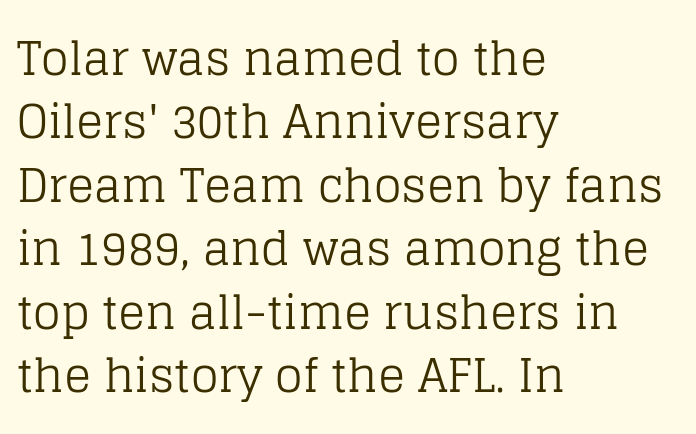
{"serif": "yes", "italic": "no", "bold": "no", "weight": "regular", "width": "normal", "stroke_contrast": "low", "x_height": "large", "monospaced": "no", "underline": "no", "align": "left", "line_spacing": "normal", "line_spacing_ratio": 1.41, "letter_spacing": "normal", "letter_spacing_em": 0.0, "glyph_px": 45}
